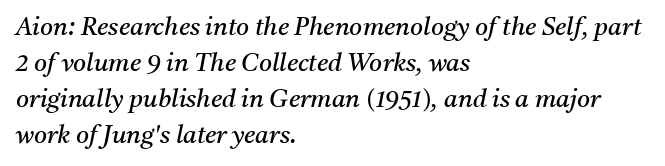
Q: Is the text bold? A: No.
Q: Is the text italic (slanted)? A: Yes, it leans right by about 11 degrees.
Q: Is the text underlined? A: No.
Q: How is the paragraph aligned? A: Left-aligned.
Q: Is the spacing between letters normal or unusually wide? A: Normal.
Q: Is the spacing between lines tight, normal or loose? A: Normal.
